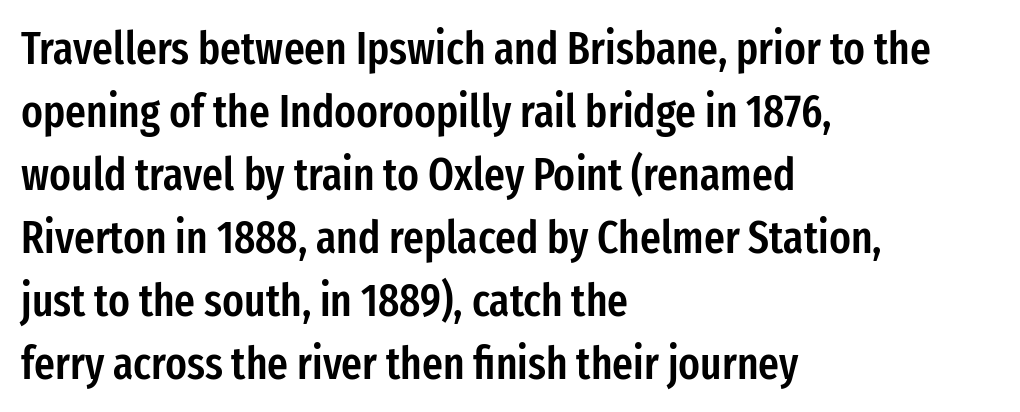
The image shows 45 px semibold, condensed sans-serif type, upright; set left-aligned, normal line spacing (1.4x), normal letter spacing, not underlined; low stroke contrast and a medium x-height.
